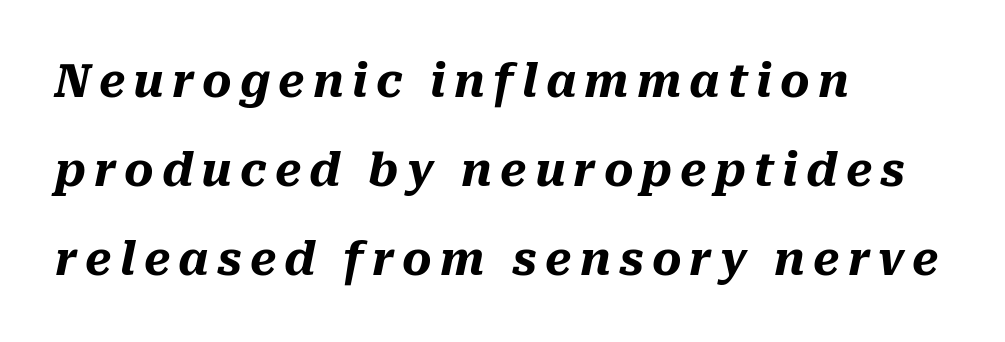
The image shows 45 px heavy type, italic (leaning right); set left-aligned, loose line spacing (1.98x), not underlined; medium stroke contrast and a medium x-height.
